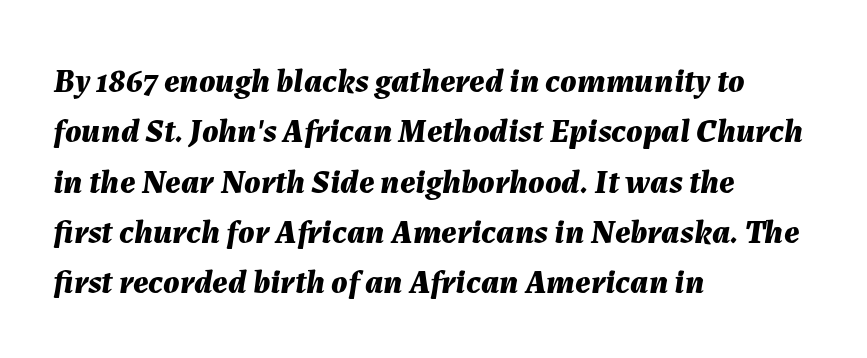
Q: Is the text bold? A: Yes.
Q: Is the text italic (slanted)? A: Yes, it leans right by about 7 degrees.
Q: Is the text underlined? A: No.
Q: How is the paragraph aligned? A: Left-aligned.
Q: Is the spacing between letters normal or unusually wide? A: Normal.
Q: Is the spacing between lines tight, normal or loose? A: Normal.
Q: Width (condensed, normal, or wide)? A: Normal.
Q: Stroke contrast? A: Medium.
Q: x-height? A: Medium.
Q: Monospaced? A: No.
